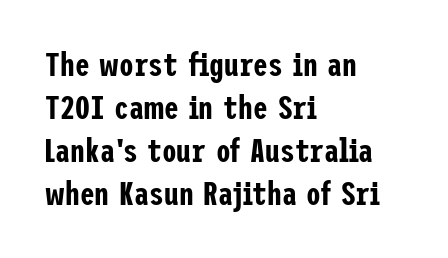
The words here are not underlined. Layout note: lines flush left. Glyph-to-glyph distance matches everyday printed text. Rendered with straight, roman letterforms.
